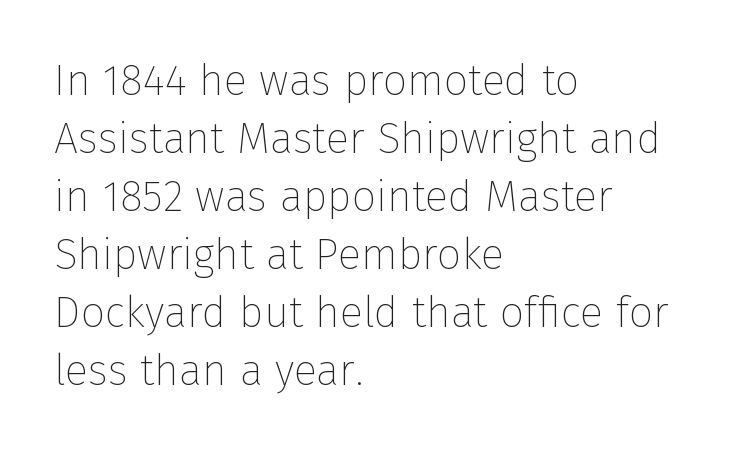
Q: Is the text bold? A: No.
Q: Is the text italic (slanted)? A: No, it is upright.
Q: Is the typeface a serif or a sans-serif typeface? A: Sans-serif.
Q: Is the text underlined? A: No.
Q: How is the paragraph aligned? A: Left-aligned.
Q: Is the spacing between letters normal or unusually wide? A: Normal.
Q: Is the spacing between lines tight, normal or loose? A: Normal.
Q: Width (condensed, normal, or wide)? A: Normal.
Q: Stroke contrast? A: Low.
Q: x-height? A: Medium.
Q: Monospaced? A: No.
